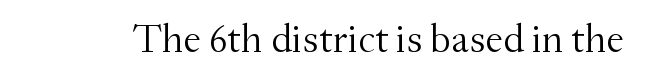
{"serif": "yes", "italic": "no", "bold": "no", "weight": "light", "width": "normal", "stroke_contrast": "medium", "x_height": "small", "monospaced": "no", "underline": "no", "letter_spacing": "normal", "letter_spacing_em": 0.0, "glyph_px": 40}
